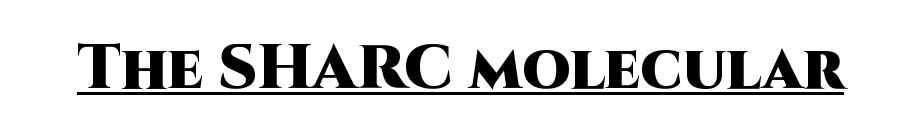
The image shows 62 px heavy sans-serif type, upright; set normal letter spacing, underlined; high stroke contrast and a large x-height.
